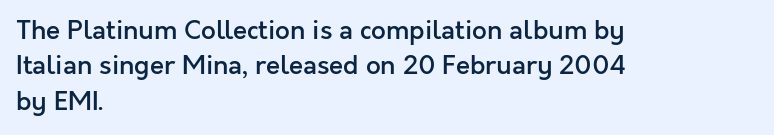
The image shows 26 px text type, upright; set left-aligned, normal line spacing (1.36x), normal letter spacing, not underlined.
